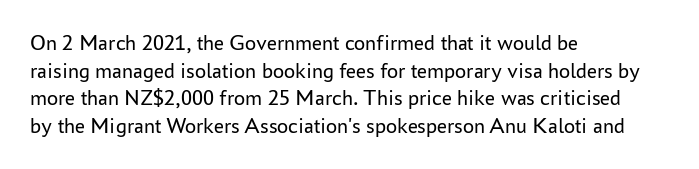
{"italic": "no", "bold": "no", "underline": "no", "align": "left", "line_spacing": "normal", "line_spacing_ratio": 1.26, "letter_spacing": "normal", "letter_spacing_em": 0.0, "glyph_px": 22}
